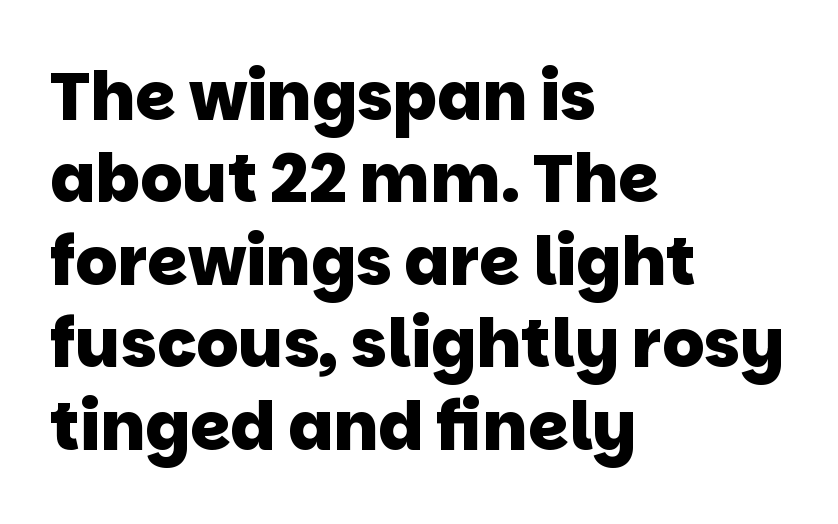
{"serif": "no", "bold": "yes", "weight": "heavy", "width": "normal", "stroke_contrast": "low", "x_height": "large", "monospaced": "no", "underline": "no", "align": "left", "line_spacing": "normal", "line_spacing_ratio": 1.25, "letter_spacing": "normal", "letter_spacing_em": 0.0, "glyph_px": 66}
